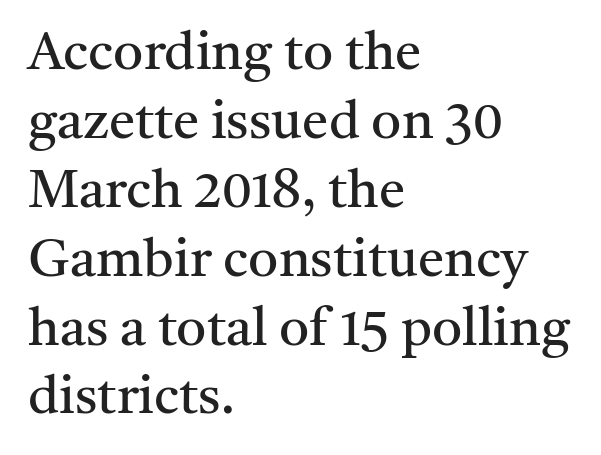
The face used here is seriffed, in the tradition of book romans. Short and long lines alike share a common starting point at left. Character widths vary here, with narrow letters taking less room than wide ones. Unlike italic type, these characters show no tilt at all. The letterforms sit at book weight or below. Rule under the text: the space is simply empty.
